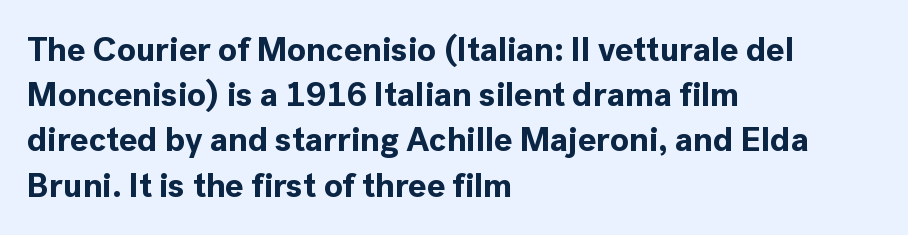
The image shows 34 px bold sans-serif type, upright; set left-aligned, normal line spacing (1.33x), normal letter spacing, not underlined; a medium x-height.
